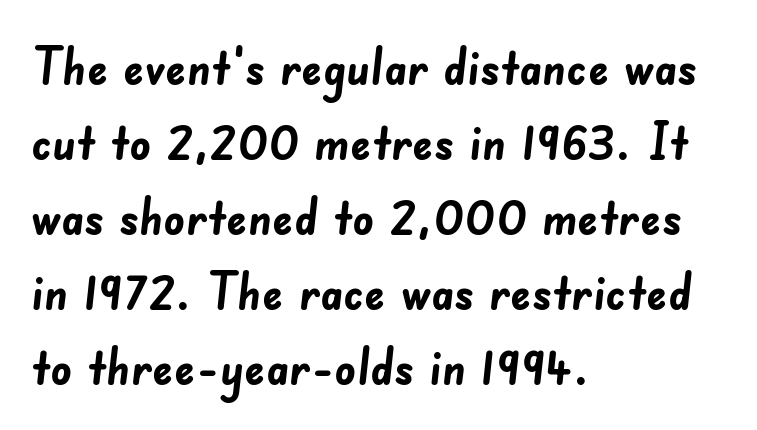
The image shows 52 px semibold sans-serif type; set left-aligned, normal line spacing (1.44x), normal letter spacing, not underlined; low stroke contrast and a small x-height.
